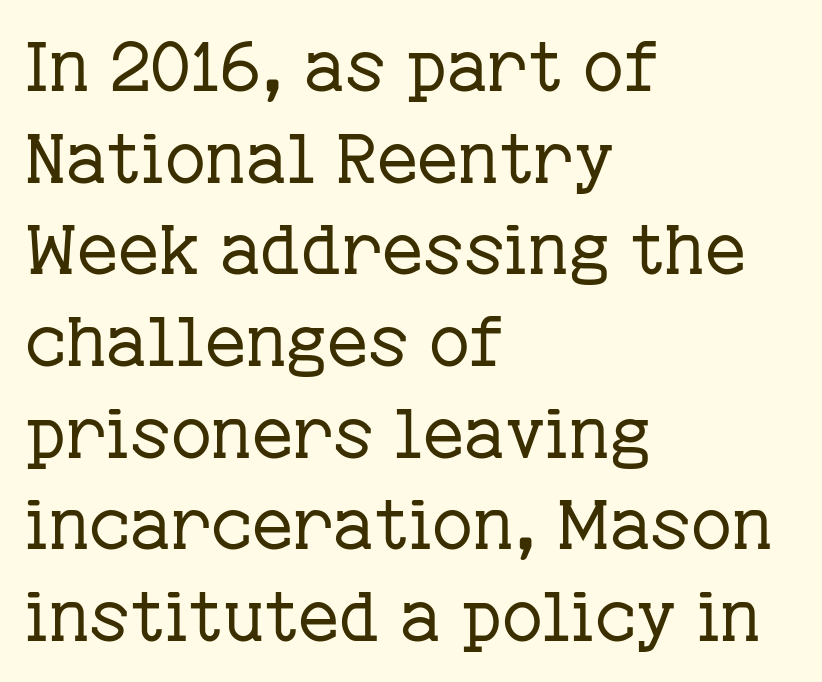
Q: Is the text bold? A: No.
Q: Is the text italic (slanted)? A: No, it is upright.
Q: Is the typeface a serif or a sans-serif typeface? A: Serif.
Q: Is the text underlined? A: No.
Q: How is the paragraph aligned? A: Left-aligned.
Q: Is the spacing between letters normal or unusually wide? A: Normal.
Q: Is the spacing between lines tight, normal or loose? A: Normal.
Q: Width (condensed, normal, or wide)? A: Normal.
Q: Stroke contrast? A: Low.
Q: x-height? A: Medium.
Q: Monospaced? A: No.
